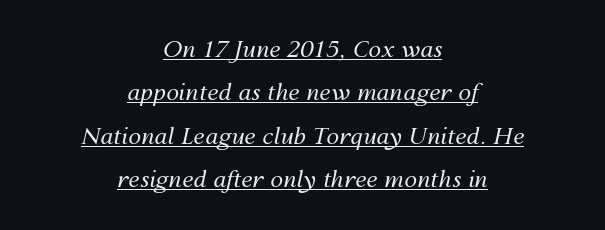
Q: Is the text bold? A: No.
Q: Is the text italic (slanted)? A: Yes, it leans right by about 12 degrees.
Q: Is the text underlined? A: Yes.
Q: How is the paragraph aligned? A: Centered.
Q: Is the spacing between letters normal or unusually wide? A: Normal.
